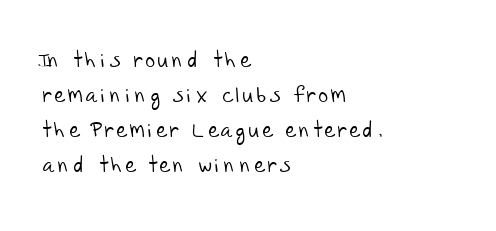
This reads as an unemphasized weight, regular at the heaviest. Casual observation: everything's shoved over to the left. Has an underline been added? It has not. The rows are spaced the way most documents space them.
